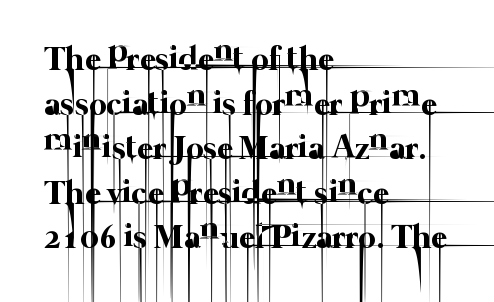
The image shows 34 px thin type; set left-aligned, normal line spacing (1.31x), normal letter spacing, not underlined; low stroke contrast and a medium x-height.
